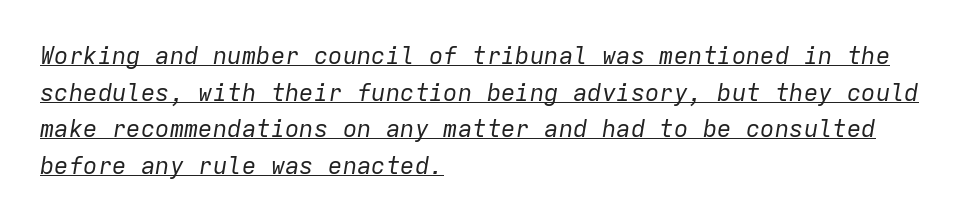
Is the type heavy? It reads as light-to-regular instead. This rendering leaves character spacing at its baseline value. Somebody hit Ctrl+U on this one — the words are underlined. One glance says typical: line gaps are just what's usual.
